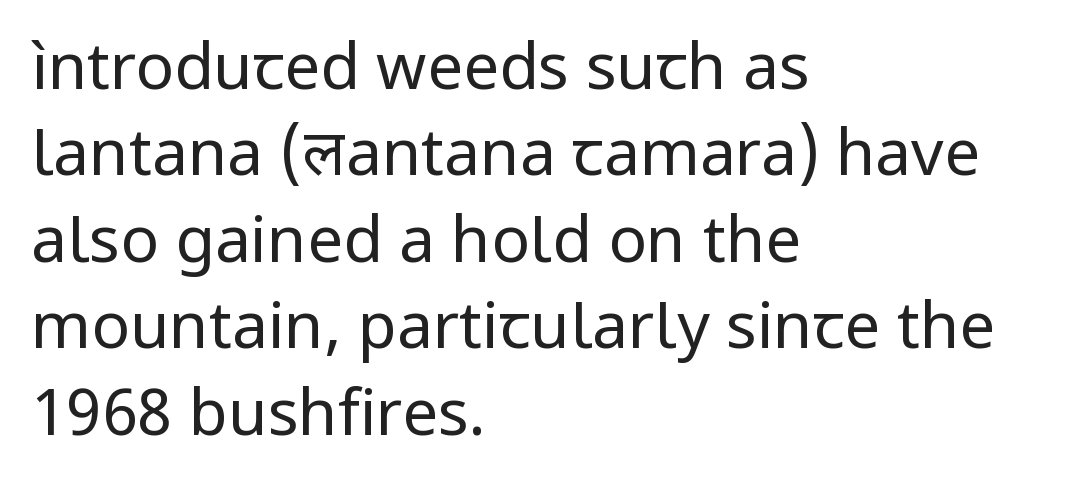
The image shows 64 px regular-weight sans-serif type, upright; set left-aligned, normal line spacing (1.35x), normal letter spacing, not underlined; low stroke contrast and a medium x-height.
